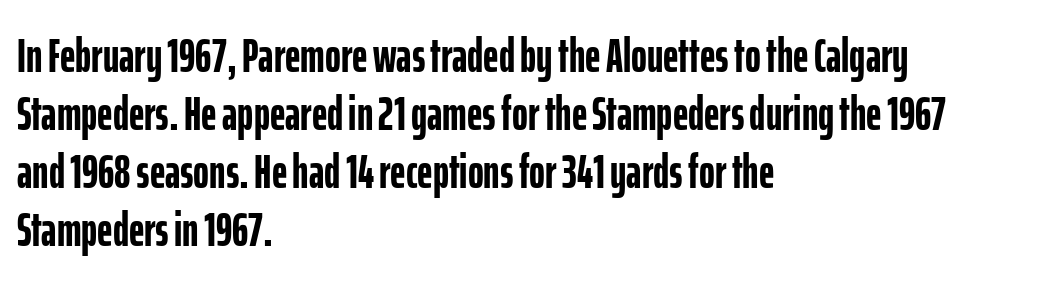
{"serif": "no", "italic": "no", "bold": "yes", "weight": "semibold", "width": "condensed", "stroke_contrast": "low", "x_height": "medium", "monospaced": "no", "underline": "no", "align": "left", "line_spacing_ratio": 1.21, "letter_spacing": "normal", "letter_spacing_em": 0.0, "glyph_px": 48}
